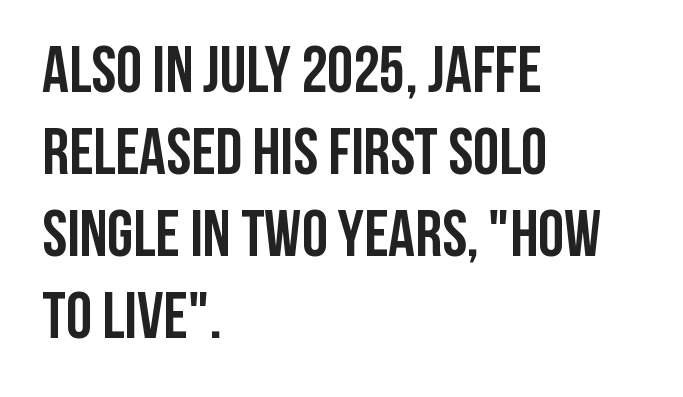
{"serif": "no", "italic": "no", "bold": "yes", "weight": "semibold", "width": "condensed", "stroke_contrast": "low", "x_height": "large", "monospaced": "no", "underline": "no", "align": "left", "line_spacing_ratio": 1.24, "letter_spacing": "normal", "letter_spacing_em": 0.0, "glyph_px": 66}
